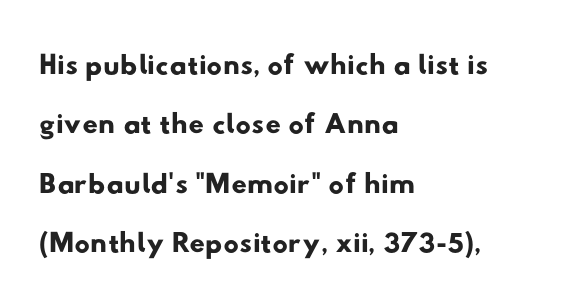
{"serif": "no", "width": "wide", "stroke_contrast": "low", "x_height": "small", "monospaced": "no", "underline": "no", "align": "left", "line_spacing": "normal", "line_spacing_ratio": 1.38, "letter_spacing": "normal", "letter_spacing_em": 0.0, "glyph_px": 43}
